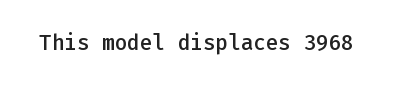
Typesetter's note: demi weight, one step under bold. The specimen omits any rule beneath the text block's lines. Is there any slant? The stems are plumb. Does extra space separate the letters? No, they use regular spacing.
